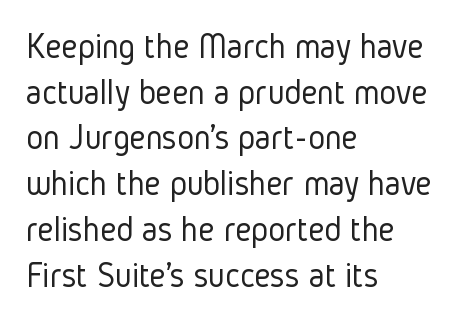
Q: Is the text bold? A: No.
Q: Is the text italic (slanted)? A: No, it is upright.
Q: Is the typeface a serif or a sans-serif typeface? A: Sans-serif.
Q: Is the text underlined? A: No.
Q: How is the paragraph aligned? A: Left-aligned.
Q: Is the spacing between letters normal or unusually wide? A: Normal.
Q: Is the spacing between lines tight, normal or loose? A: Normal.
Q: Width (condensed, normal, or wide)? A: Condensed.
Q: Stroke contrast? A: Low.
Q: x-height? A: Medium.
Q: Monospaced? A: No.
